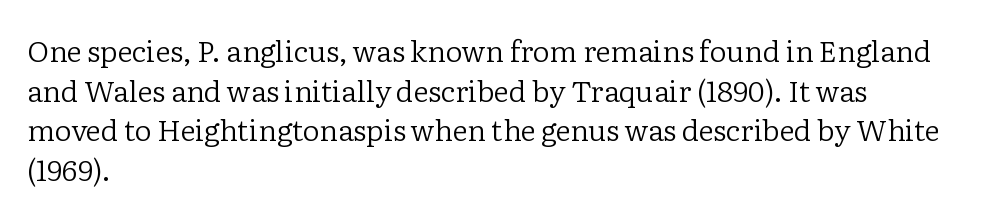
The image shows 29 px regular-weight serif type, upright; set left-aligned, normal line spacing (1.37x), normal letter spacing, not underlined; low stroke contrast and a medium x-height.
